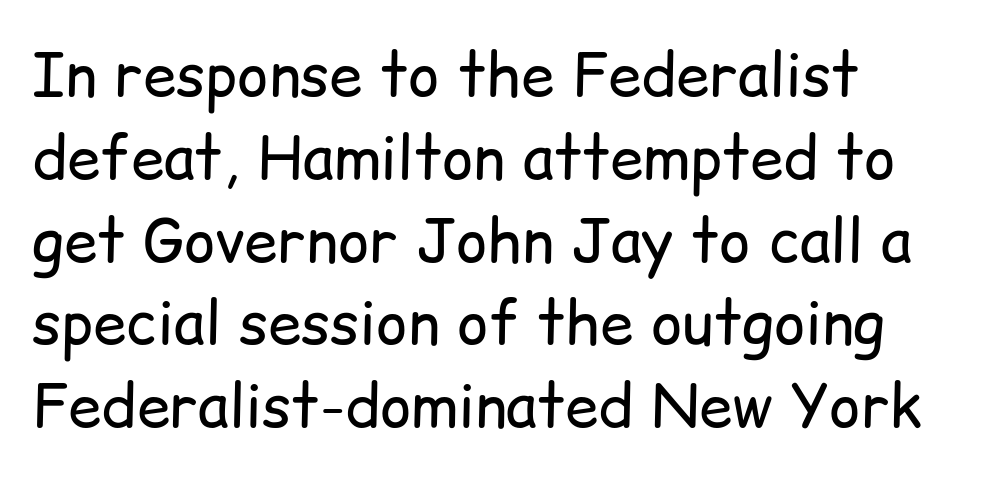
Note the varied advance widths — an 'i' is clearly narrower than an 'm'. Stems here are at most as thick as an everyday book face. The line texture is even and compact thanks to regular tracking. Compared with a centered layout, this one pins lines to the left instead. The passage shown is typeset with a sans-serif family.
